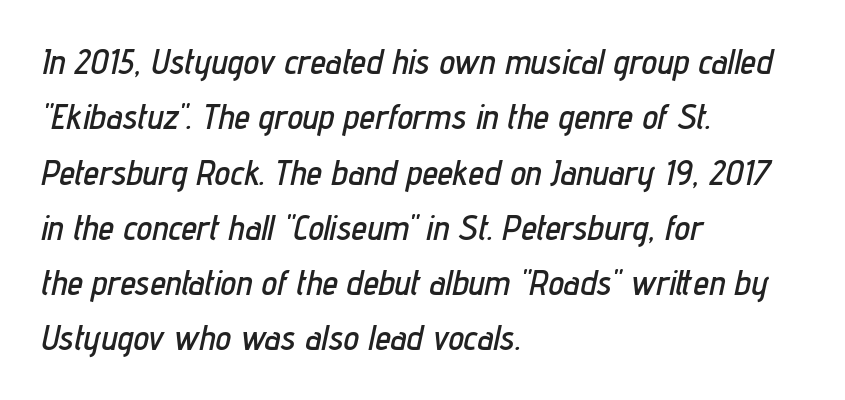
There's an unmistakable incline to the writing here. Anything drawn beneath the words? Only blank space. Rows of type keep a routine distance in the vertical direction. Here the designer chose a conventional face with non-uniform glyph widths. Words appear dense and cohesive because spacing is normal.
